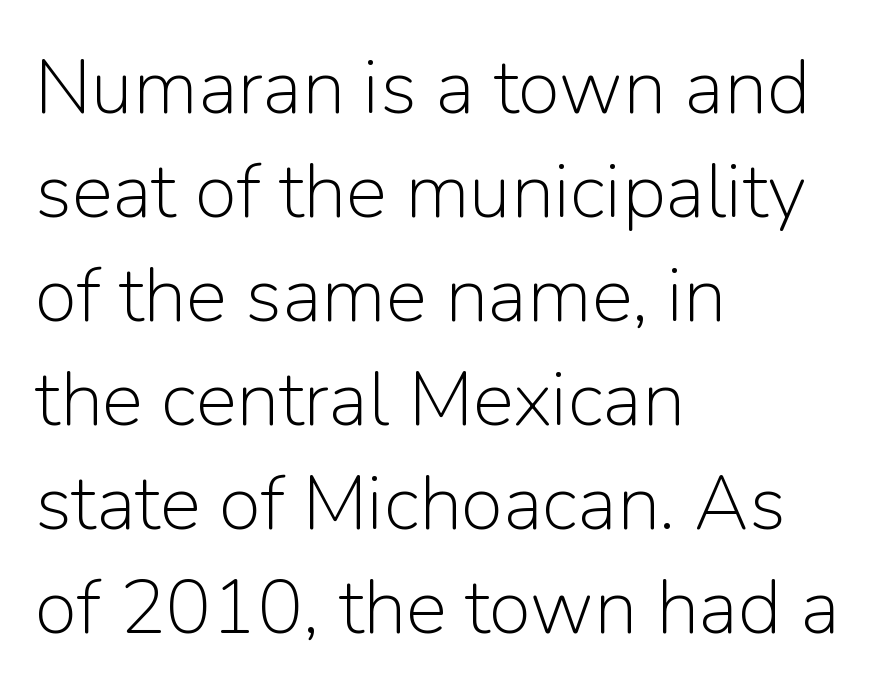
Quick note: underline off. Is the letter spacing exaggerated? No — it looks like the ordinary default. Unbolded letterforms with no extra heft. Rows of type keep a routine distance in the vertical direction.
